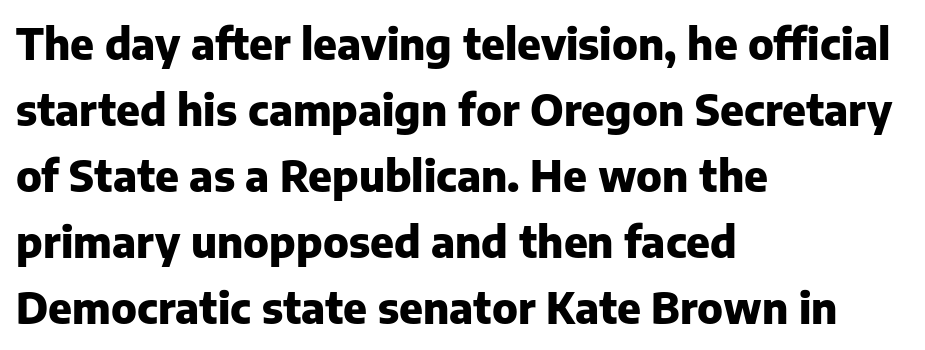
Q: Is the text bold? A: Yes.
Q: Is the text italic (slanted)? A: No, it is upright.
Q: Is the typeface a serif or a sans-serif typeface? A: Sans-serif.
Q: Is the text underlined? A: No.
Q: How is the paragraph aligned? A: Left-aligned.
Q: Is the spacing between letters normal or unusually wide? A: Normal.
Q: Is the spacing between lines tight, normal or loose? A: Normal.
Q: Width (condensed, normal, or wide)? A: Normal.
Q: Stroke contrast? A: Low.
Q: x-height? A: Medium.
Q: Monospaced? A: No.
